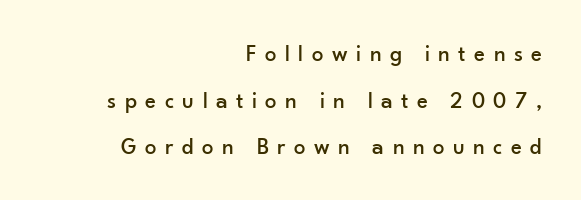
The image shows 23 px text type, upright; set right-aligned, loose line spacing (2.03x), unusually wide letter spacing (+0.37 em), not underlined.
